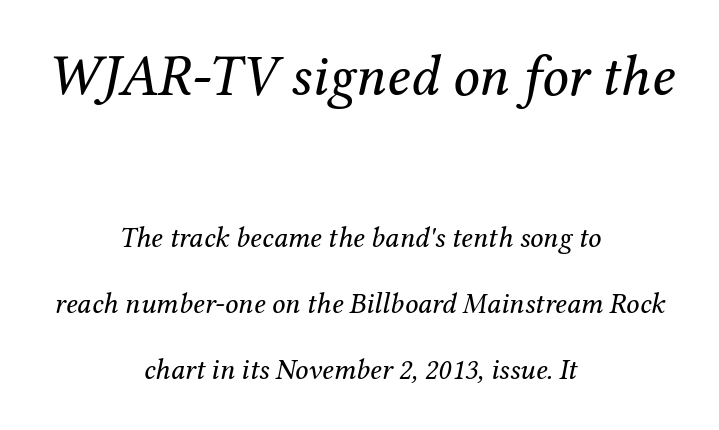
Q: Is the text bold? A: No.
Q: Is the text italic (slanted)? A: Yes, it leans right by about 12 degrees.
Q: Is the typeface a serif or a sans-serif typeface? A: Serif.
Q: Is the text underlined? A: No.
Q: How is the paragraph aligned? A: Centered.
Q: Is the spacing between letters normal or unusually wide? A: Normal.
Q: Is the spacing between lines tight, normal or loose? A: Loose.
Q: Which block of text is set in a larger size, the first (top) or the second (bottom)? A: The first (top) one.
Q: Width (condensed, normal, or wide)? A: Normal.
Q: Stroke contrast? A: Medium.
Q: x-height? A: Medium.
Q: Monospaced? A: No.
